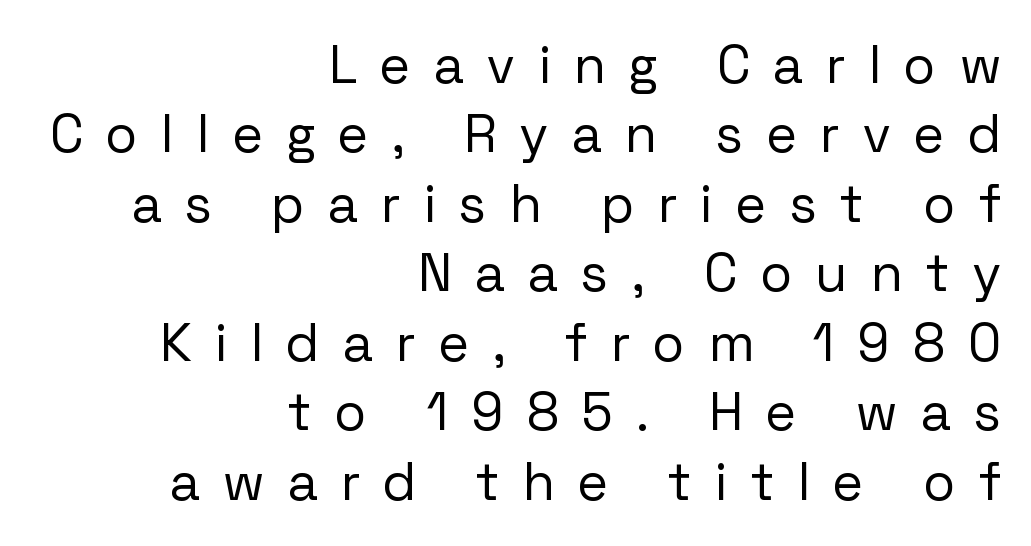
The image shows 53 px regular-weight sans-serif type, upright; set right-aligned, normal line spacing (1.31x), unusually wide letter spacing (+0.45 em), not underlined; low stroke contrast and a medium x-height.
